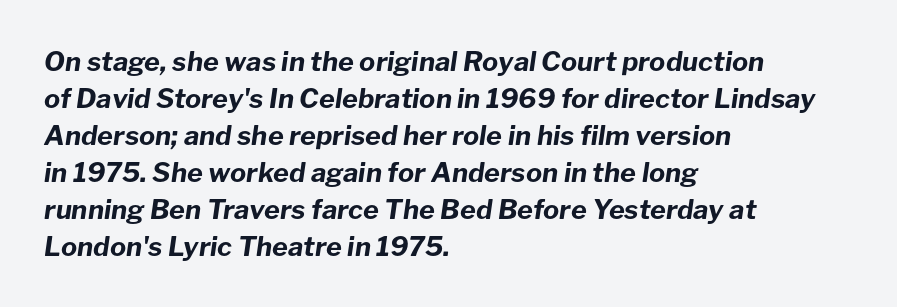
The image shows 27 px bold type, italic (leaning right); set left-aligned, normal line spacing (1.37x), normal letter spacing, not underlined.
